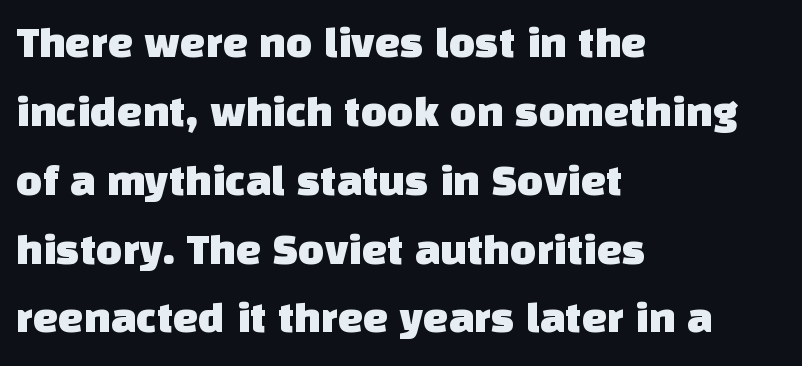
The image shows 45 px sans-serif type; set left-aligned, normal line spacing (1.53x), normal letter spacing, not underlined; low stroke contrast and a large x-height.
